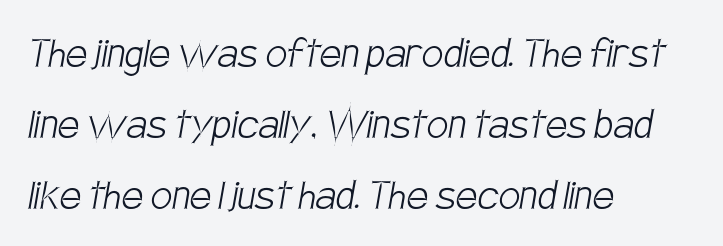
The font sits on the lighter half of the weight spectrum, regular included. Only glyphs here, with clear space below each row. If you measured baseline to baseline, you'd find a middling distance. If you drew a ruler down the left edge, every line would touch it. Proportional: the letters do not fall into vertical columns.
